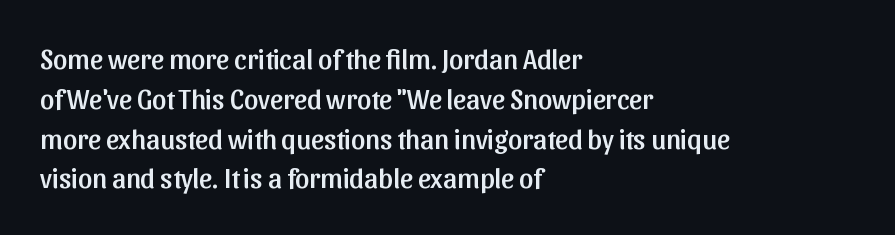
These lines were composed using upright roman letters. What stands out about the letter spacing? Nothing — it is the standard amount. A bare baseline throughout the passage. Are there feet on the stems? There aren't — it's a sans.
